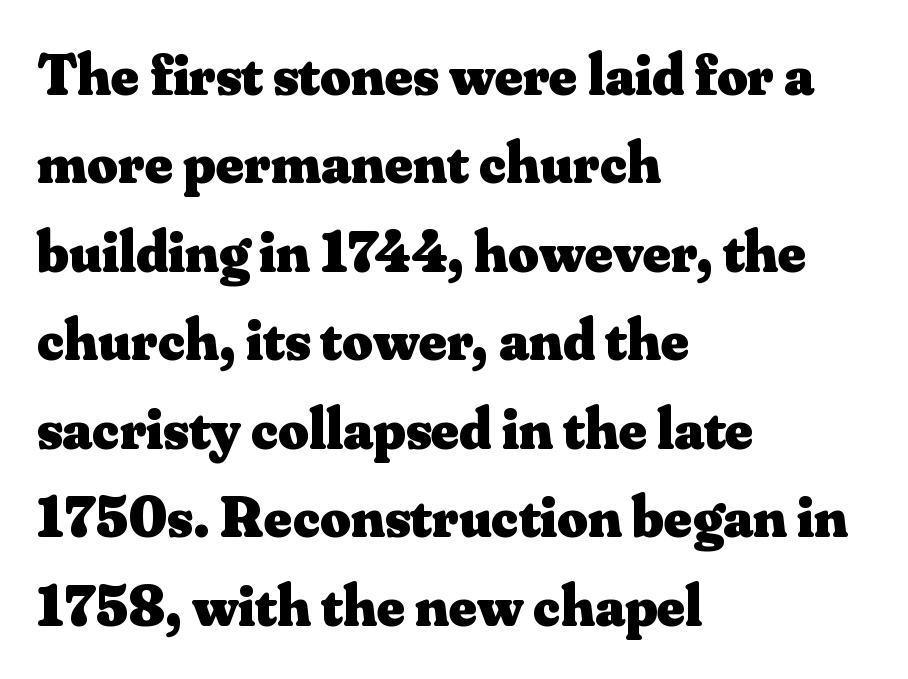
The image shows 59 px heavy serif type, upright; set left-aligned, normal line spacing (1.5x), normal letter spacing, not underlined; medium stroke contrast and a small x-height.
